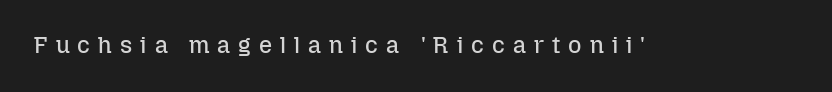
The image shows 23 px text type, upright; set unusually wide letter spacing (+0.35 em), not underlined.
